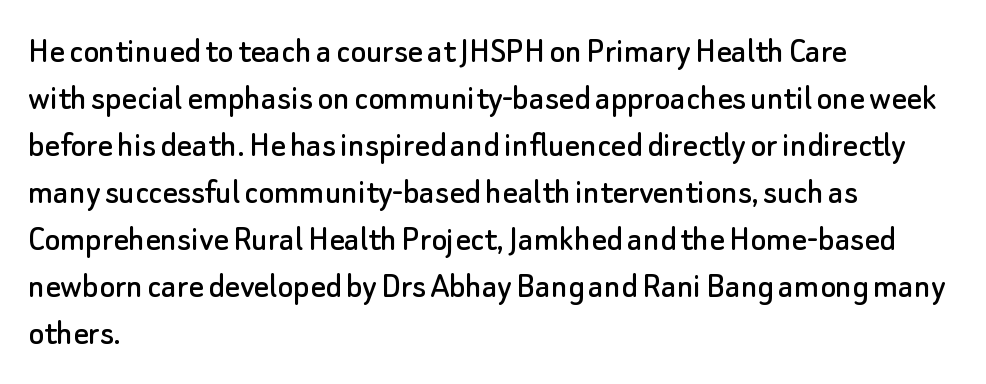
{"serif": "no", "italic": "no", "width": "normal", "stroke_contrast": "low", "x_height": "small", "monospaced": "no", "underline": "no", "align": "left", "line_spacing": "normal", "line_spacing_ratio": 1.27, "letter_spacing": "normal", "letter_spacing_em": 0.0, "glyph_px": 37}
